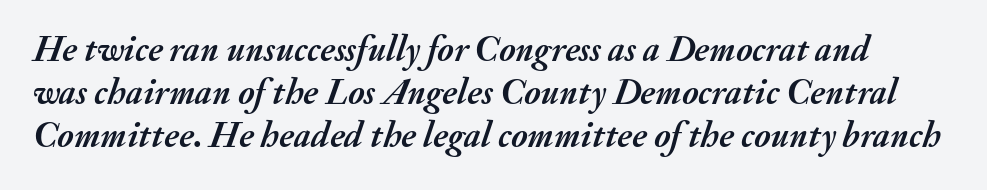
A clean baseline with only descenders dipping below it. Here the designer chose a conventional face with non-uniform glyph widths. Glyph-to-glyph distance matches everyday printed text. This sample uses an oblique cut, with every glyph tilted off the vertical. The rendering uses a bold face; every stroke is thick and dark.
